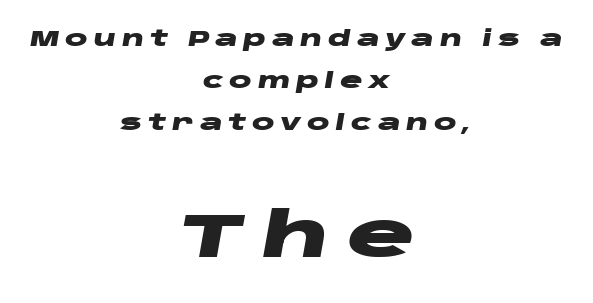
{"italic": "yes", "lean": "right", "slant_degrees": 10, "bold": "yes", "weight": "heavy", "width": "wide", "stroke_contrast": "low", "x_height": "large", "monospaced": "no", "underline": "no", "align": "center", "line_spacing": "loose", "line_spacing_ratio": 2.01, "letter_spacing": "wide", "letter_spacing_em": 0.27, "larger_block": "second", "size_ratio": 3.0, "glyph_px": 63}
